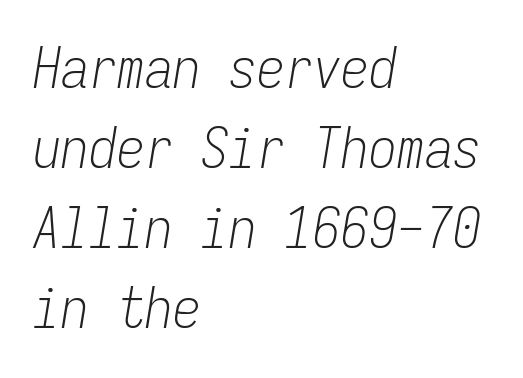
{"italic": "yes", "lean": "right", "slant_degrees": 9, "bold": "no", "weight": "light", "width": "condensed", "stroke_contrast": "low", "x_height": "medium", "monospaced": "yes", "underline": "no", "align": "left", "line_spacing": "normal", "line_spacing_ratio": 1.43, "letter_spacing": "normal", "letter_spacing_em": 0.0, "glyph_px": 56}
